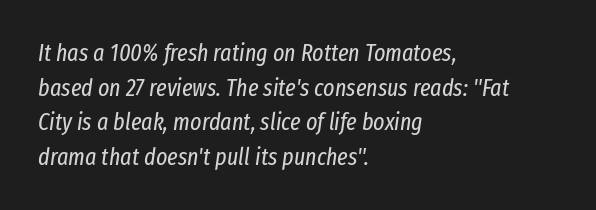
{"italic": "yes", "lean": "right", "slant_degrees": 8, "bold": "no", "underline": "no", "align": "left", "line_spacing": "normal", "line_spacing_ratio": 1.44, "letter_spacing": "normal", "letter_spacing_em": 0.0, "glyph_px": 24}
